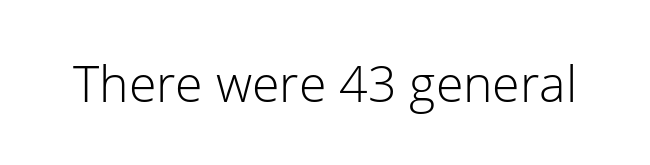
Stroke mass is kept to a normal reading level or below. Has an underline been added? It has not. This sample uses plain, unmodified letter spacing. Vertical strokes here are truly vertical.
